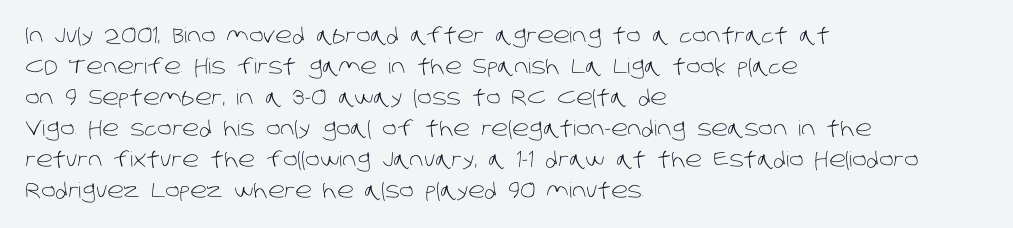
{"bold": "no", "underline": "no", "align": "left", "line_spacing": "normal", "line_spacing_ratio": 1.48, "letter_spacing": "normal", "letter_spacing_em": 0.0, "glyph_px": 21}
